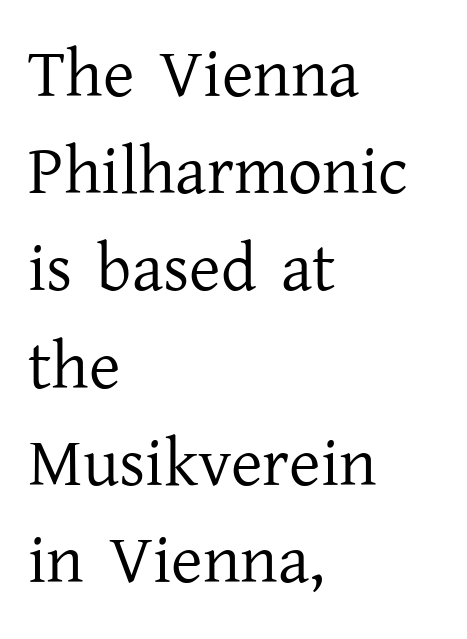
{"serif": "yes", "italic": "no", "bold": "no", "weight": "regular", "width": "normal", "stroke_contrast": "low", "x_height": "medium", "monospaced": "no", "underline": "no", "align": "left", "line_spacing": "normal", "line_spacing_ratio": 1.43, "letter_spacing": "normal", "letter_spacing_em": 0.0, "glyph_px": 68}
